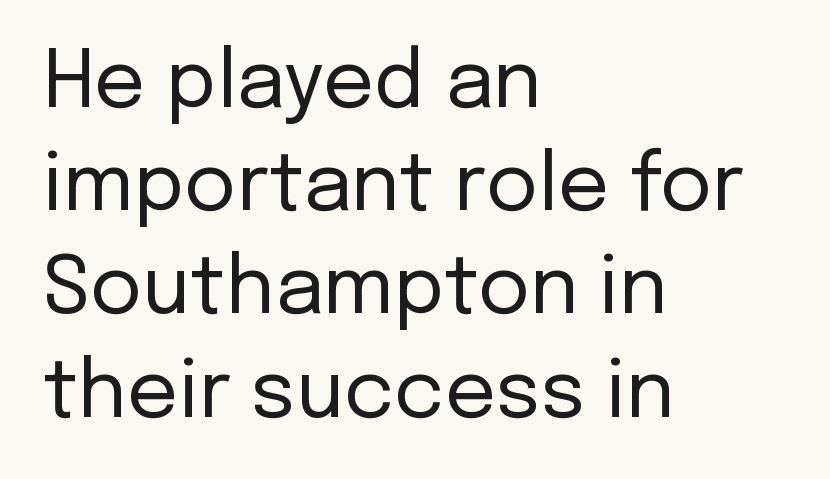
{"serif": "no", "italic": "no", "bold": "no", "weight": "regular", "width": "normal", "stroke_contrast": "low", "x_height": "medium", "monospaced": "no", "underline": "no", "align": "left", "line_spacing": "normal", "line_spacing_ratio": 1.29, "letter_spacing": "normal", "letter_spacing_em": 0.0, "glyph_px": 80}
